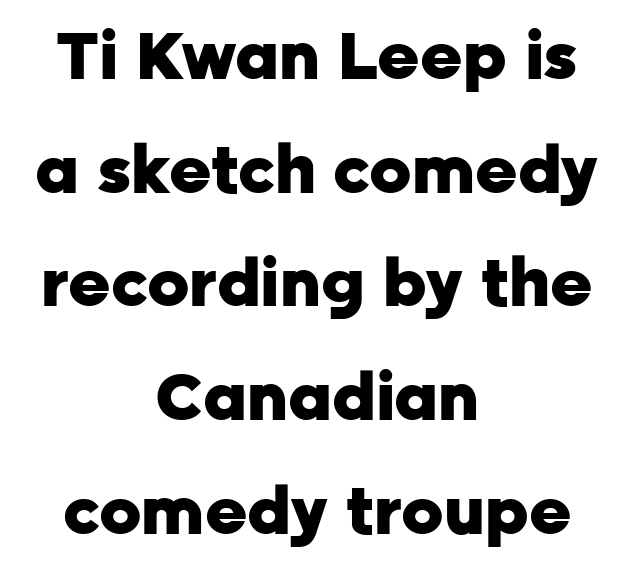
{"serif": "no", "italic": "no", "bold": "yes", "weight": "heavy", "width": "normal", "stroke_contrast": "low", "x_height": "medium", "monospaced": "no", "underline": "no", "align": "center", "line_spacing_ratio": 1.75, "letter_spacing": "normal", "letter_spacing_em": 0.0, "glyph_px": 65}
